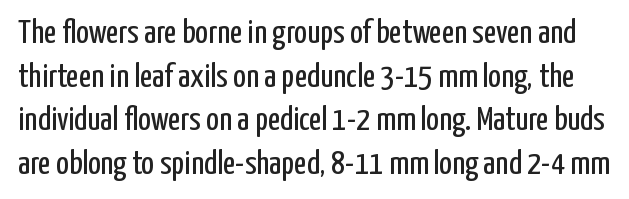
Spacing verdict: proportional, widths tailored to each character. Type without underlining. Horizontal bands of white between lines are of average thickness. Ascenders rise straight up at ninety degrees. Observe the ordinary spacing: letters are neighbours, not strangers.
